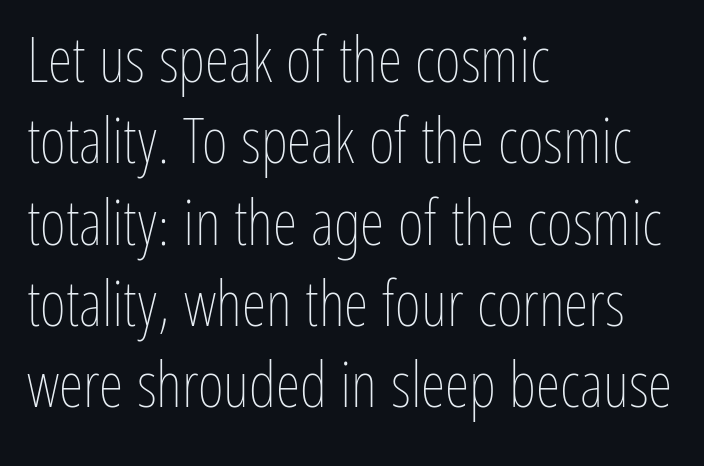
Q: Is the text bold? A: No.
Q: Is the text italic (slanted)? A: No, it is upright.
Q: Is the text underlined? A: No.
Q: How is the paragraph aligned? A: Left-aligned.
Q: Is the spacing between letters normal or unusually wide? A: Normal.
Q: Is the spacing between lines tight, normal or loose? A: Normal.
Q: Width (condensed, normal, or wide)? A: Condensed.
Q: Stroke contrast? A: Low.
Q: x-height? A: Medium.
Q: Monospaced? A: No.
